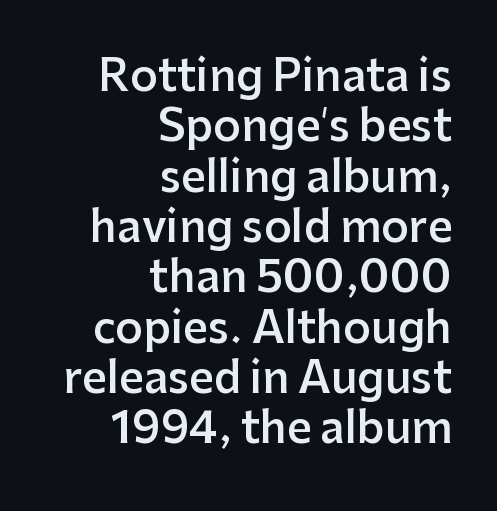
Q: Is the text bold? A: Semi-bold.
Q: Is the text italic (slanted)? A: No, it is upright.
Q: Is the typeface a serif or a sans-serif typeface? A: Sans-serif.
Q: Is the text underlined? A: No.
Q: How is the paragraph aligned? A: Right-aligned.
Q: Is the spacing between letters normal or unusually wide? A: Normal.
Q: Width (condensed, normal, or wide)? A: Normal.
Q: Stroke contrast? A: Low.
Q: x-height? A: Medium.
Q: Monospaced? A: No.
